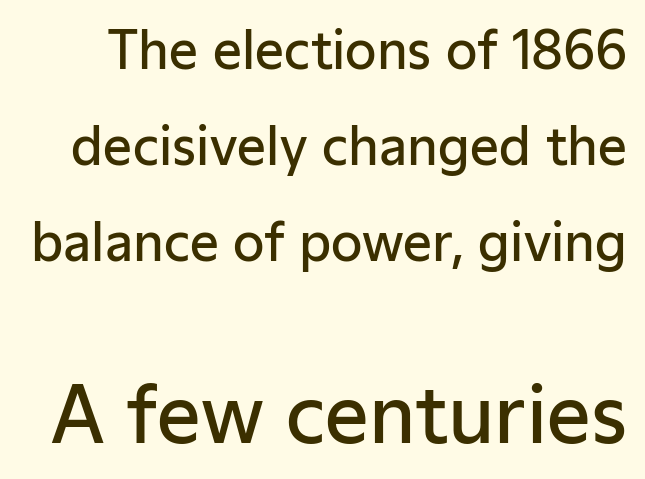
{"serif": "no", "italic": "no", "bold": "semi", "weight": "semibold", "width": "normal", "stroke_contrast": "low", "x_height": "medium", "monospaced": "no", "underline": "no", "line_spacing_ratio": 1.88, "letter_spacing": "normal", "letter_spacing_em": 0.0, "larger_block": "second", "size_ratio": 1.51, "glyph_px": 77}
